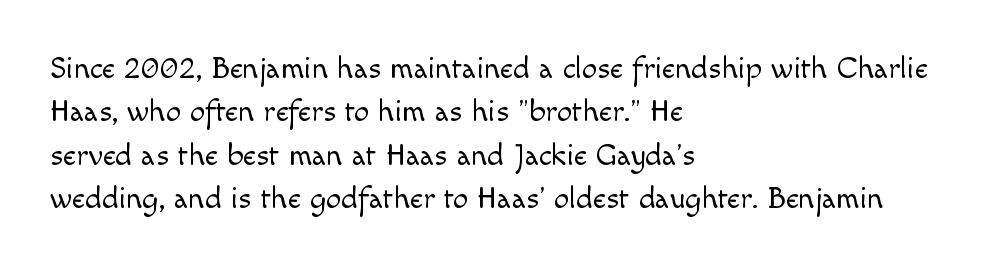
The image shows 31 px light sans-serif type, upright; set left-aligned, normal line spacing (1.4x), normal letter spacing, not underlined; a small x-height.
